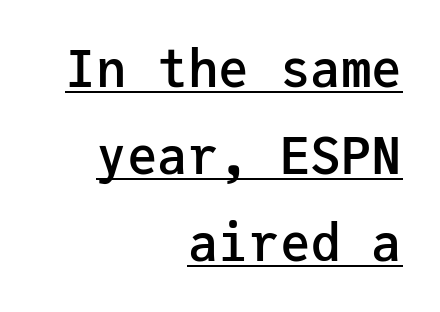
{"serif": "no", "italic": "no", "bold": "semi", "weight": "semibold", "width": "normal", "stroke_contrast": "low", "x_height": "medium", "monospaced": "yes", "underline": "yes", "align": "right", "line_spacing_ratio": 1.71, "letter_spacing": "normal", "letter_spacing_em": 0.0, "glyph_px": 51}
